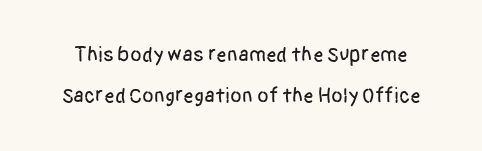
The image shows 21 px text type, upright; set loose line spacing (1.93x), normal letter spacing, not underlined.
